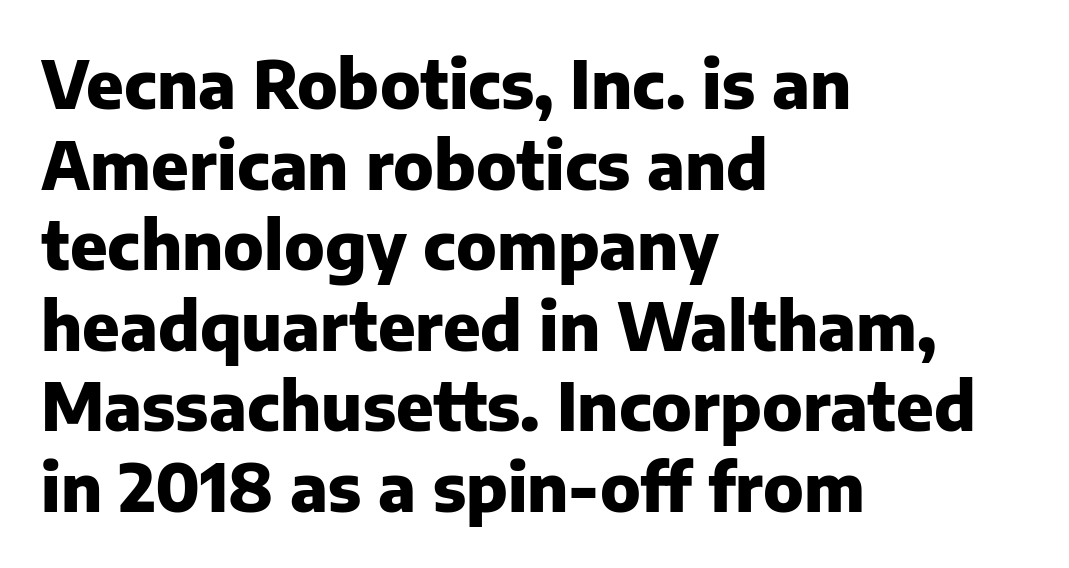
{"serif": "no", "italic": "no", "bold": "yes", "weight": "heavy", "width": "normal", "stroke_contrast": "low", "x_height": "medium", "monospaced": "no", "underline": "no", "align": "left", "line_spacing_ratio": 1.22, "letter_spacing": "normal", "letter_spacing_em": 0.0, "glyph_px": 66}
